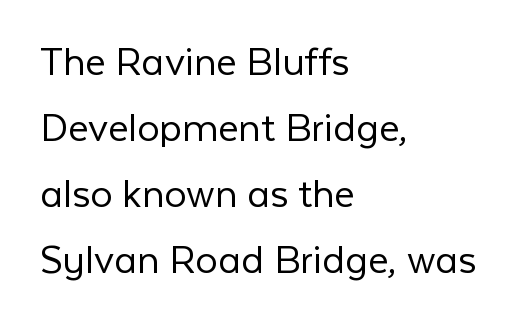
{"serif": "no", "italic": "no", "bold": "no", "weight": "light", "width": "normal", "stroke_contrast": "low", "x_height": "medium", "monospaced": "no", "underline": "no", "align": "left", "line_spacing": "normal", "line_spacing_ratio": 1.5, "letter_spacing": "normal", "letter_spacing_em": 0.0, "glyph_px": 44}
